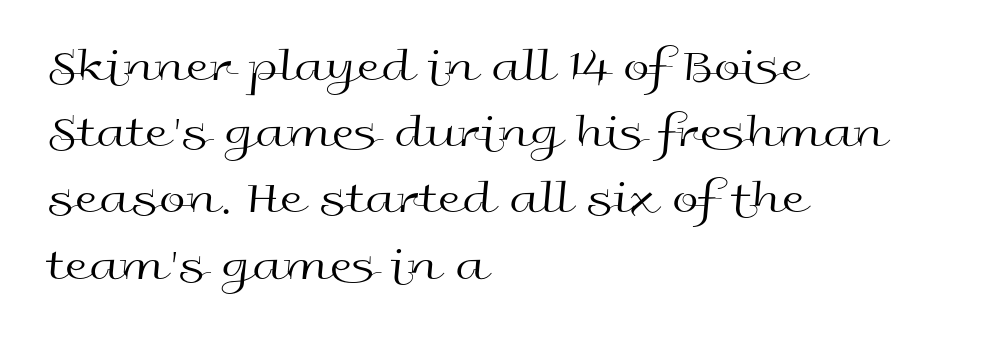
{"serif": "no", "italic": "no", "bold": "no", "weight": "regular", "width": "wide", "x_height": "medium", "monospaced": "no", "underline": "no", "align": "left", "line_spacing": "normal", "line_spacing_ratio": 1.38, "letter_spacing": "normal", "letter_spacing_em": 0.0, "glyph_px": 48}
